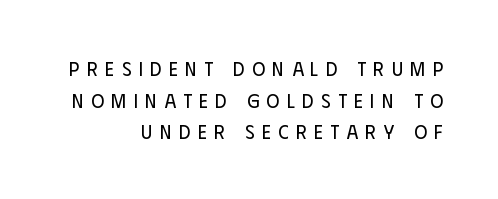
Q: Is the text bold? A: No.
Q: Is the text italic (slanted)? A: No, it is upright.
Q: Is the text underlined? A: No.
Q: How is the paragraph aligned? A: Right-aligned.
Q: Is the spacing between letters normal or unusually wide? A: Unusually wide.
Q: Is the spacing between lines tight, normal or loose? A: Normal.
